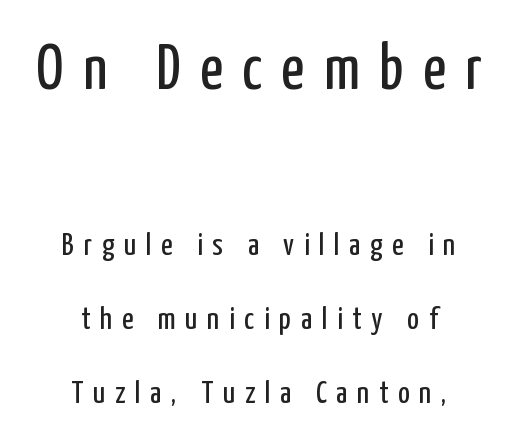
Q: Is the text bold? A: No.
Q: Is the text italic (slanted)? A: No, it is upright.
Q: Is the typeface a serif or a sans-serif typeface? A: Sans-serif.
Q: Is the text underlined? A: No.
Q: How is the paragraph aligned? A: Centered.
Q: Is the spacing between letters normal or unusually wide? A: Unusually wide.
Q: Is the spacing between lines tight, normal or loose? A: Loose.
Q: Which block of text is set in a larger size, the first (top) or the second (bottom)? A: The first (top) one.
Q: Width (condensed, normal, or wide)? A: Condensed.
Q: Stroke contrast? A: Low.
Q: x-height? A: Medium.
Q: Monospaced? A: No.
